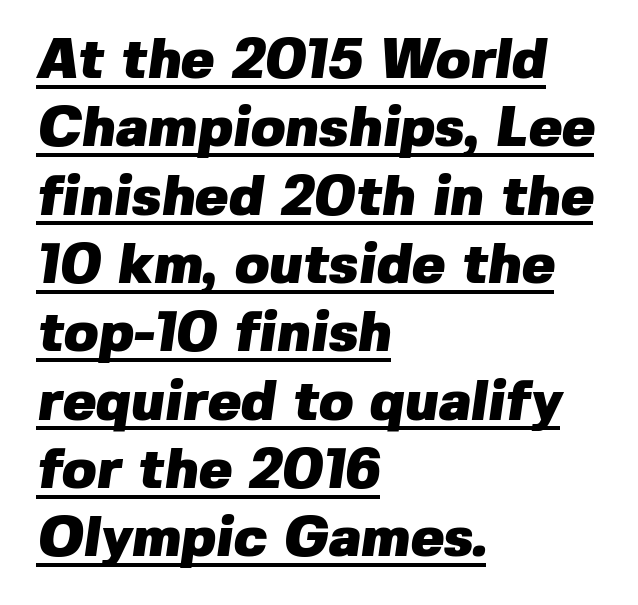
Q: Is the text bold? A: Yes.
Q: Is the typeface a serif or a sans-serif typeface? A: Sans-serif.
Q: Is the text underlined? A: Yes.
Q: How is the paragraph aligned? A: Left-aligned.
Q: Is the spacing between letters normal or unusually wide? A: Normal.
Q: Width (condensed, normal, or wide)? A: Normal.
Q: Stroke contrast? A: Low.
Q: x-height? A: Medium.
Q: Monospaced? A: No.
